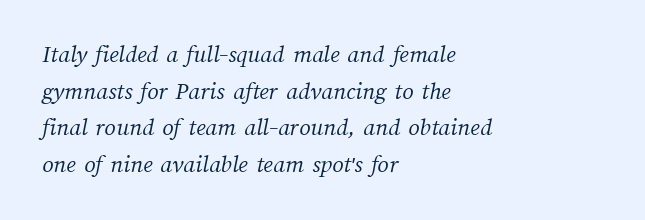
{"bold": "no", "underline": "no", "align": "left", "line_spacing": "normal", "line_spacing_ratio": 1.47, "letter_spacing": "normal", "letter_spacing_em": 0.0, "glyph_px": 25}
